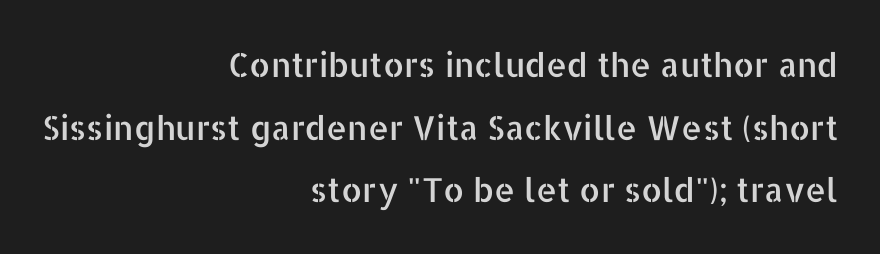
{"serif": "no", "italic": "no", "width": "normal", "stroke_contrast": "low", "x_height": "medium", "monospaced": "no", "underline": "no", "align": "right", "line_spacing": "loose", "line_spacing_ratio": 1.9, "letter_spacing": "normal", "letter_spacing_em": 0.0, "glyph_px": 33}
